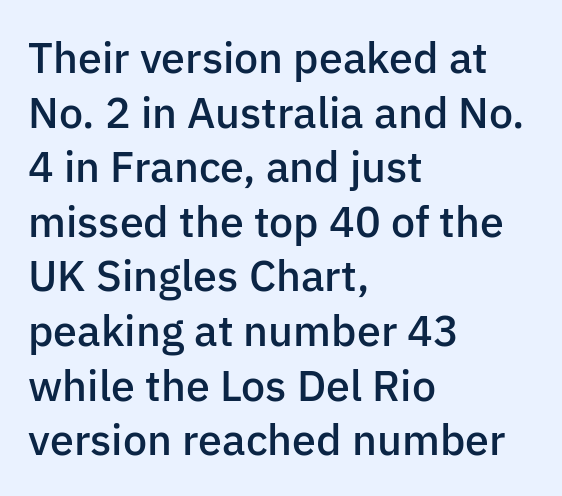
{"serif": "no", "italic": "no", "bold": "semi", "weight": "semibold", "width": "normal", "stroke_contrast": "low", "x_height": "medium", "monospaced": "no", "underline": "no", "align": "left", "line_spacing": "normal", "line_spacing_ratio": 1.27, "letter_spacing": "normal", "letter_spacing_em": 0.0, "glyph_px": 43}
